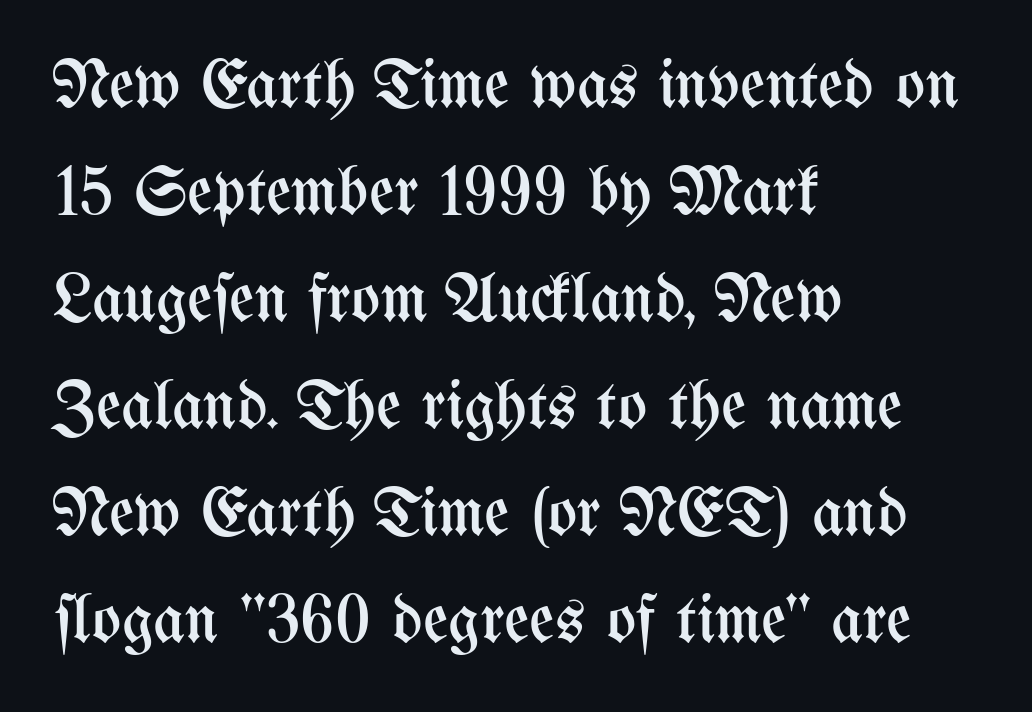
{"italic": "no", "bold": "no", "weight": "regular", "width": "condensed", "stroke_contrast": "medium", "x_height": "medium", "monospaced": "no", "underline": "no", "align": "left", "line_spacing": "normal", "line_spacing_ratio": 1.55, "letter_spacing": "normal", "letter_spacing_em": 0.0, "glyph_px": 69}
